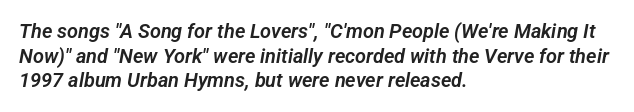
The specimen omits any rule beneath the text block's lines. The paragraph has a hard left edge and a soft right edge. The letters sit at their default tracking, neither squeezed nor spread.
